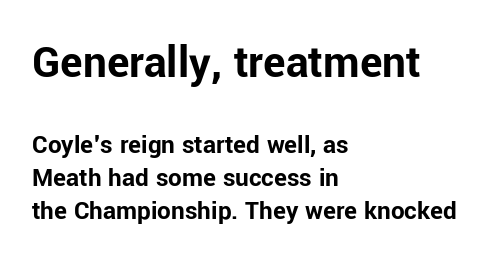
{"serif": "no", "italic": "no", "bold": "yes", "weight": "bold", "width": "normal", "stroke_contrast": "low", "x_height": "medium", "monospaced": "no", "underline": "no", "align": "left", "line_spacing_ratio": 1.22, "letter_spacing": "normal", "letter_spacing_em": 0.0, "larger_block": "first", "size_ratio": 1.74, "glyph_px": 47}
